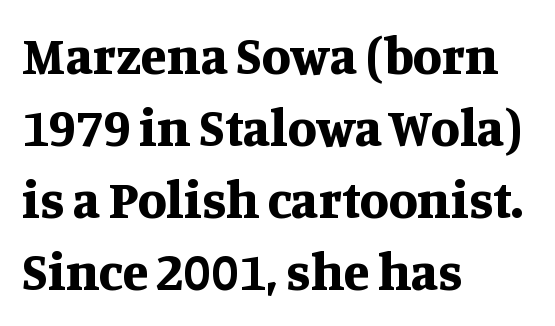
Q: Is the text bold? A: Yes.
Q: Is the text italic (slanted)? A: No, it is upright.
Q: Is the typeface a serif or a sans-serif typeface? A: Serif.
Q: Is the text underlined? A: No.
Q: How is the paragraph aligned? A: Left-aligned.
Q: Is the spacing between letters normal or unusually wide? A: Normal.
Q: Is the spacing between lines tight, normal or loose? A: Normal.
Q: Width (condensed, normal, or wide)? A: Normal.
Q: Stroke contrast? A: Medium.
Q: x-height? A: Large.
Q: Monospaced? A: No.
